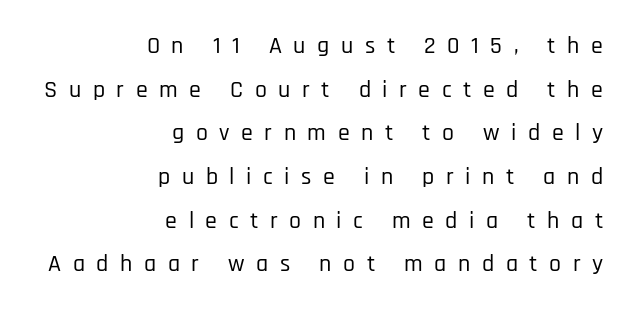
{"italic": "no", "underline": "no", "align": "right", "line_spacing_ratio": 1.82, "letter_spacing": "wide", "letter_spacing_em": 0.48, "glyph_px": 24}
